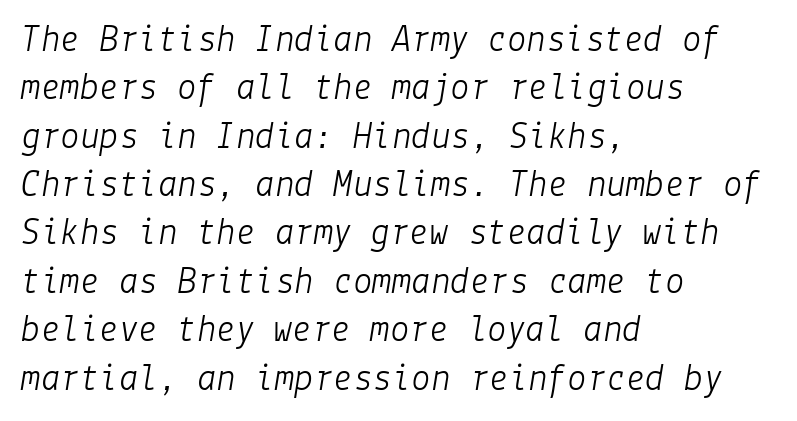
The glyphs look as if they've been sheared to an angle. Type without underlining. Weight: regular or lighter. Honestly, the letter spacing is just normal — you wouldn't notice it. Leftover space on each line is placed entirely after the last word.
